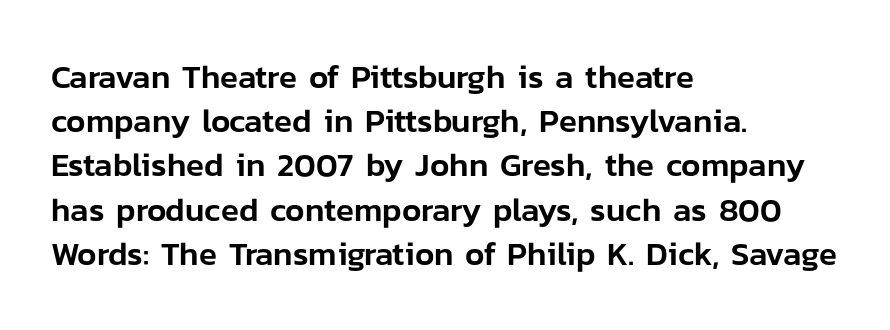
The image shows 33 px sans-serif type, upright; set left-aligned, normal line spacing (1.34x), normal letter spacing, not underlined; low stroke contrast and a medium x-height.
